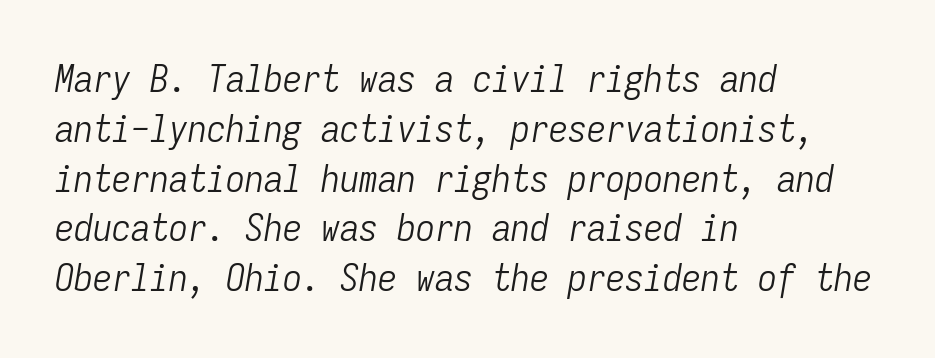
{"italic": "yes", "lean": "right", "slant_degrees": 9, "bold": "no", "weight": "light", "width": "condensed", "stroke_contrast": "low", "x_height": "medium", "monospaced": "yes", "underline": "no", "align": "left", "line_spacing": "normal", "line_spacing_ratio": 1.31, "letter_spacing": "normal", "letter_spacing_em": 0.0, "glyph_px": 38}
